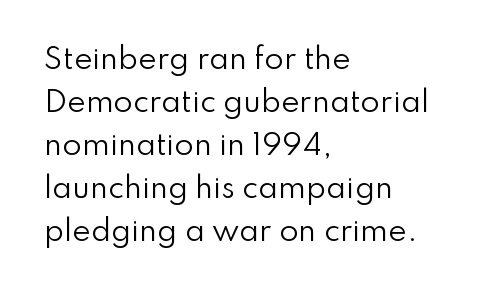
Q: Is the text bold? A: No.
Q: Is the text italic (slanted)? A: No, it is upright.
Q: Is the typeface a serif or a sans-serif typeface? A: Sans-serif.
Q: Is the text underlined? A: No.
Q: How is the paragraph aligned? A: Left-aligned.
Q: Is the spacing between letters normal or unusually wide? A: Normal.
Q: Is the spacing between lines tight, normal or loose? A: Normal.
Q: Width (condensed, normal, or wide)? A: Normal.
Q: Stroke contrast? A: Low.
Q: x-height? A: Small.
Q: Monospaced? A: No.
